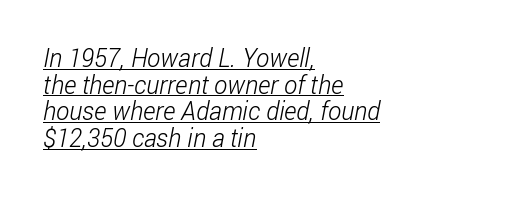
The image shows 25 px text type; set left-aligned, tight line spacing (1.07x), normal letter spacing, underlined.
